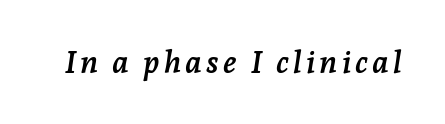
Q: Is the text bold? A: Yes.
Q: Is the text italic (slanted)? A: Yes, it leans right by about 7 degrees.
Q: Is the typeface a serif or a sans-serif typeface? A: Serif.
Q: Is the text underlined? A: No.
Q: Width (condensed, normal, or wide)? A: Normal.
Q: Stroke contrast? A: Low.
Q: x-height? A: Medium.
Q: Monospaced? A: No.
